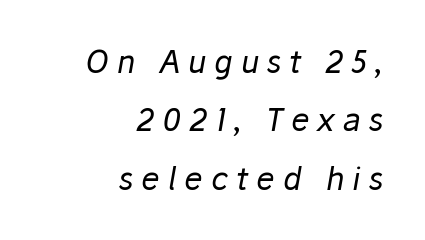
The rendering applies a slant to the glyphs. Notice how the passage keeps a crisp vertical edge on the right only. The letterforms stand isolated, each surrounded by extra space. The space beneath each line is pristine and unruled.
